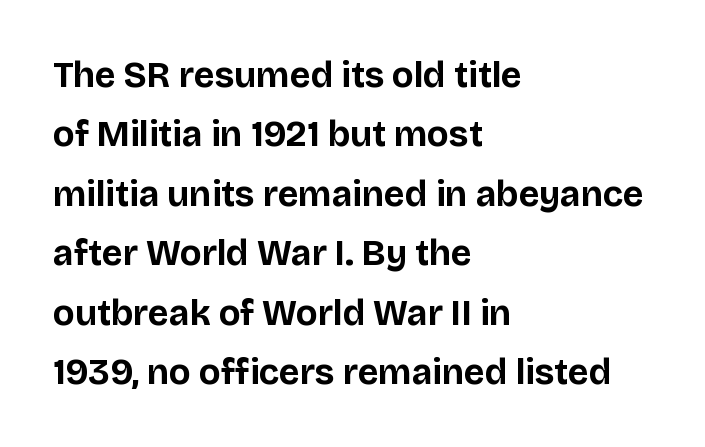
Q: Is the text bold? A: Yes.
Q: Is the text italic (slanted)? A: No, it is upright.
Q: Is the typeface a serif or a sans-serif typeface? A: Sans-serif.
Q: Is the text underlined? A: No.
Q: How is the paragraph aligned? A: Left-aligned.
Q: Is the spacing between letters normal or unusually wide? A: Normal.
Q: Is the spacing between lines tight, normal or loose? A: Normal.
Q: Width (condensed, normal, or wide)? A: Normal.
Q: Stroke contrast? A: Low.
Q: x-height? A: Large.
Q: Monospaced? A: No.
